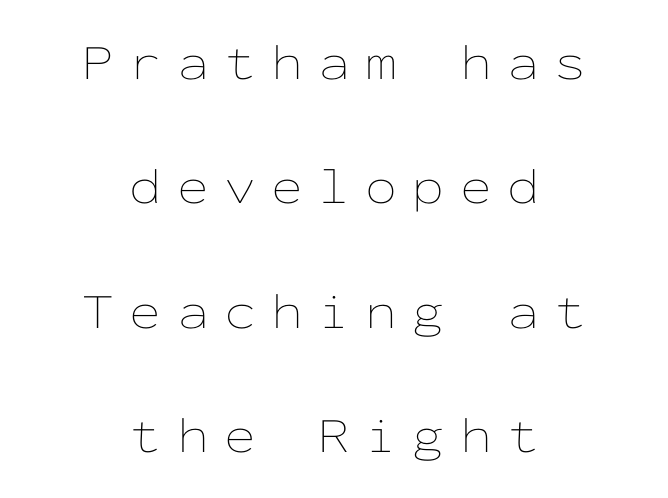
{"italic": "no", "bold": "no", "weight": "thin", "width": "wide", "stroke_contrast": "low", "x_height": "medium", "monospaced": "yes", "underline": "no", "align": "center", "line_spacing": "loose", "line_spacing_ratio": 2.44, "letter_spacing": "wide", "letter_spacing_em": 0.3, "glyph_px": 51}
